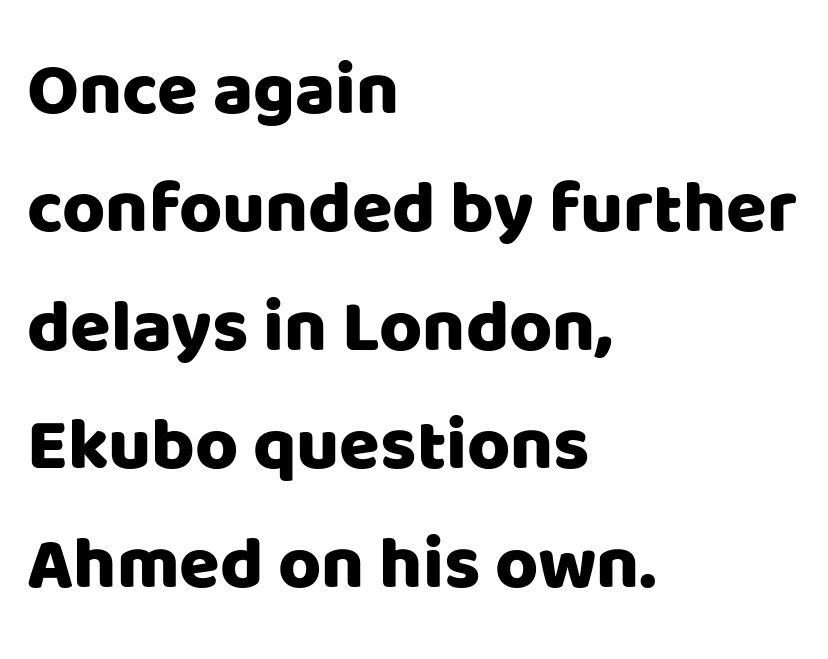
{"serif": "no", "italic": "no", "width": "normal", "stroke_contrast": "low", "x_height": "large", "monospaced": "no", "underline": "no", "align": "left", "line_spacing": "normal", "line_spacing_ratio": 1.6, "letter_spacing": "normal", "letter_spacing_em": 0.0, "glyph_px": 74}
